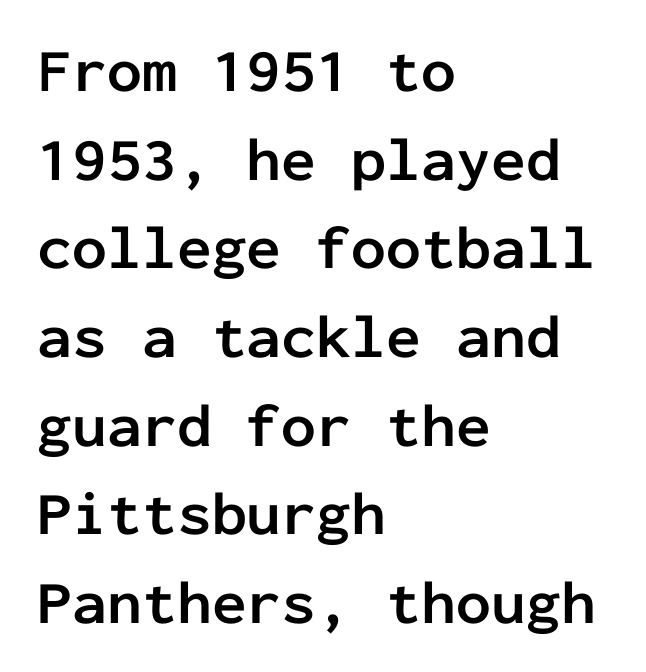
Students, this is bold: see how much ink each stroke carries. Serifs: no, the terminals of the letterforms are clean. The letterforms sit shoulder to shoulder at normal distance. The face used here is monospaced, like something from a code editor. Is there much room between lines? A standard amount, neither cramped nor airy.
